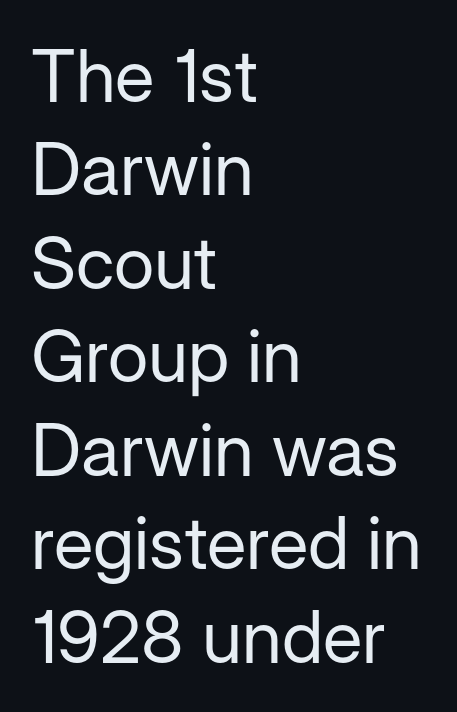
The lettering stays uniformly vertical, giving the passage a roman look. Layout note: lines flush left. How are the letters spaced? Ordinarily, with no added tracking. Regular leading. Check where the strokes stop: nothing finishes them off — pure sans.
